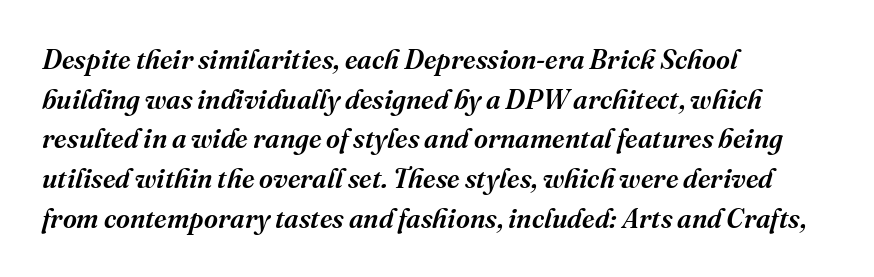
{"italic": "yes", "lean": "right", "slant_degrees": 16, "bold": "semi", "underline": "no", "align": "left", "line_spacing": "normal", "line_spacing_ratio": 1.47, "letter_spacing": "normal", "letter_spacing_em": 0.0, "glyph_px": 27}
